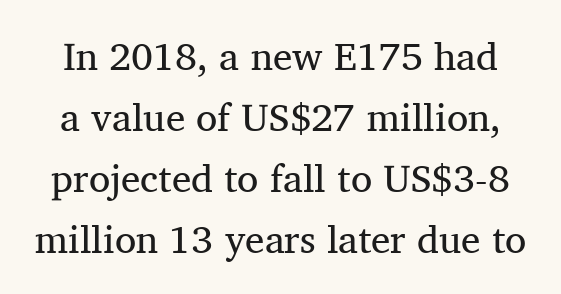
A typesetter would call this proportional, since set widths differ per character. Honestly, the row spacing looks completely unremarkable. Words float on clear page, feet unadorned. Letters have the restrained weight of plain body copy at most. Characters follow at the spacing the type designer built in. This sample uses a serif face.
